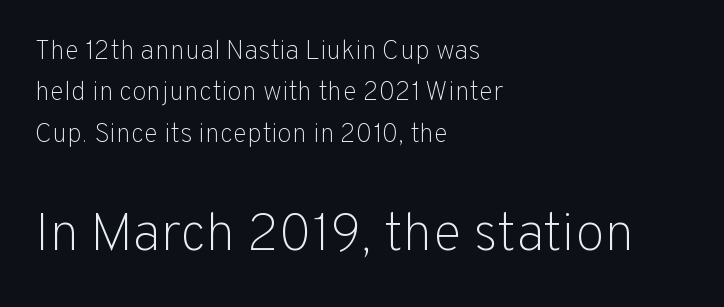
The image shows 54 px light sans-serif type, upright; set left-aligned, normal line spacing (1.53x), normal letter spacing, not underlined; the second (bottom) block is 2.0x larger; low stroke contrast and a medium x-height.
